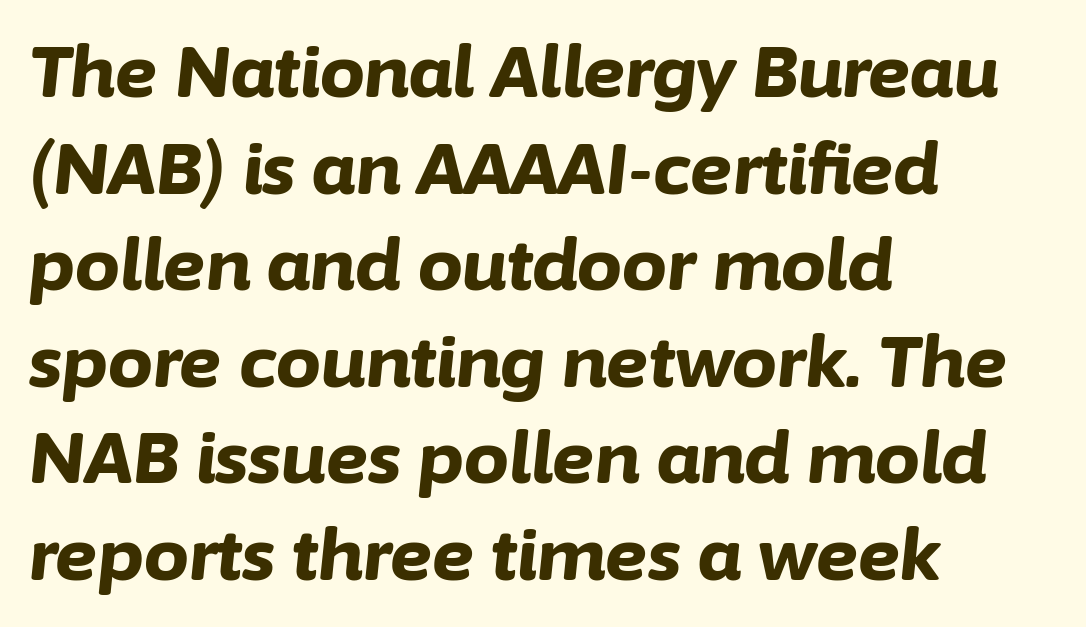
The image shows 71 px bold type, italic (leaning right); set left-aligned, normal line spacing (1.36x), normal letter spacing, not underlined; low stroke contrast and a medium x-height.
